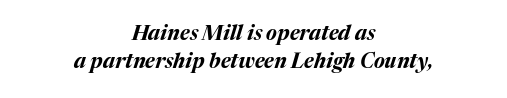
The glyphs are unaccompanied by any horizontal stroke below them. Does the copy run flush right? No — it is centered line by line. The rendering uses a bold face; every stroke is thick and dark. No extra tracking has been applied to these lines. The rendering uses a moderate line-height, typical for paragraphs.
